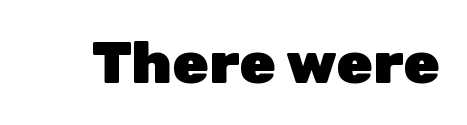
The image shows 59 px heavy sans-serif type, upright; set normal letter spacing, not underlined; low stroke contrast and a medium x-height.
